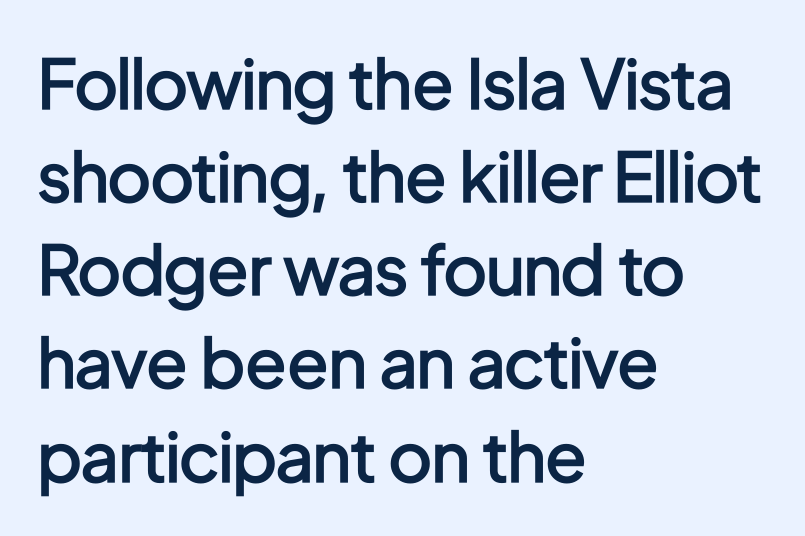
Q: Is the text bold? A: Semi-bold.
Q: Is the text italic (slanted)? A: No, it is upright.
Q: Is the typeface a serif or a sans-serif typeface? A: Sans-serif.
Q: Is the text underlined? A: No.
Q: How is the paragraph aligned? A: Left-aligned.
Q: Is the spacing between letters normal or unusually wide? A: Normal.
Q: Is the spacing between lines tight, normal or loose? A: Normal.
Q: Width (condensed, normal, or wide)? A: Condensed.
Q: Stroke contrast? A: Low.
Q: x-height? A: Medium.
Q: Monospaced? A: No.
